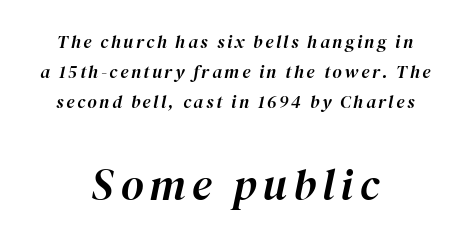
The image shows 44 px text type, italic (leaning right); set centered, normal line spacing (1.66x), not underlined; the second (bottom) block is 2.44x larger; high stroke contrast and a medium x-height.
